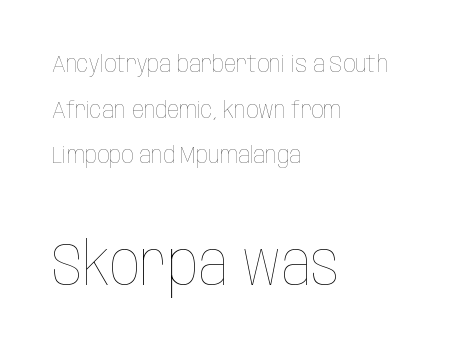
{"italic": "no", "bold": "no", "weight": "thin", "width": "condensed", "stroke_contrast": "low", "x_height": "large", "monospaced": "no", "underline": "no", "align": "left", "line_spacing": "loose", "line_spacing_ratio": 1.9, "letter_spacing": "normal", "letter_spacing_em": 0.0, "larger_block": "second", "size_ratio": 2.5, "glyph_px": 60}
